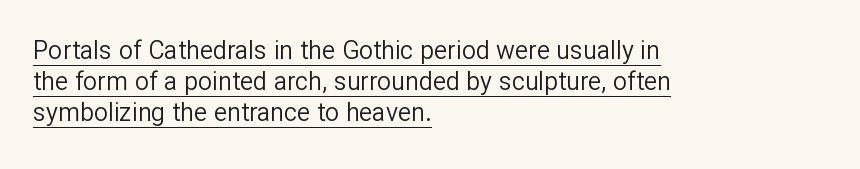
The image shows 25 px text type, upright; set left-aligned, normal line spacing (1.25x), normal letter spacing, underlined.
